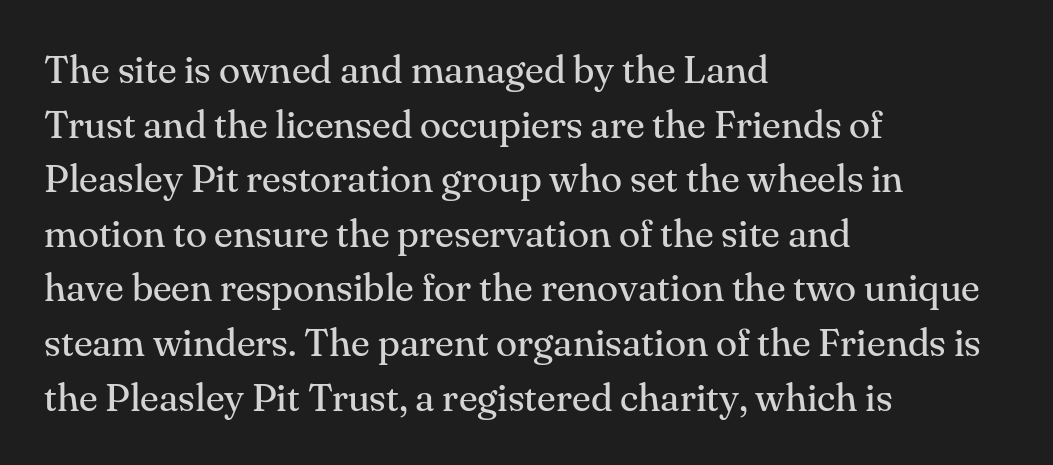
{"serif": "yes", "italic": "no", "bold": "no", "weight": "regular", "width": "normal", "stroke_contrast": "medium", "x_height": "small", "monospaced": "no", "underline": "no", "align": "left", "line_spacing": "normal", "line_spacing_ratio": 1.4, "letter_spacing": "normal", "letter_spacing_em": 0.0, "glyph_px": 39}
